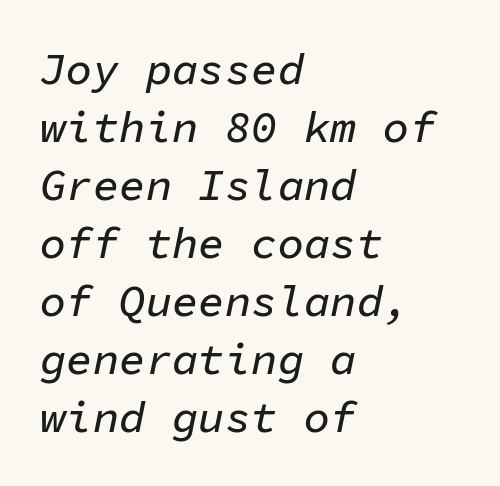
{"italic": "yes", "lean": "right", "slant_degrees": 11, "width": "normal", "stroke_contrast": "low", "x_height": "medium", "monospaced": "yes", "underline": "no", "align": "left", "line_spacing": "normal", "line_spacing_ratio": 1.32, "letter_spacing": "normal", "letter_spacing_em": 0.0, "glyph_px": 44}
